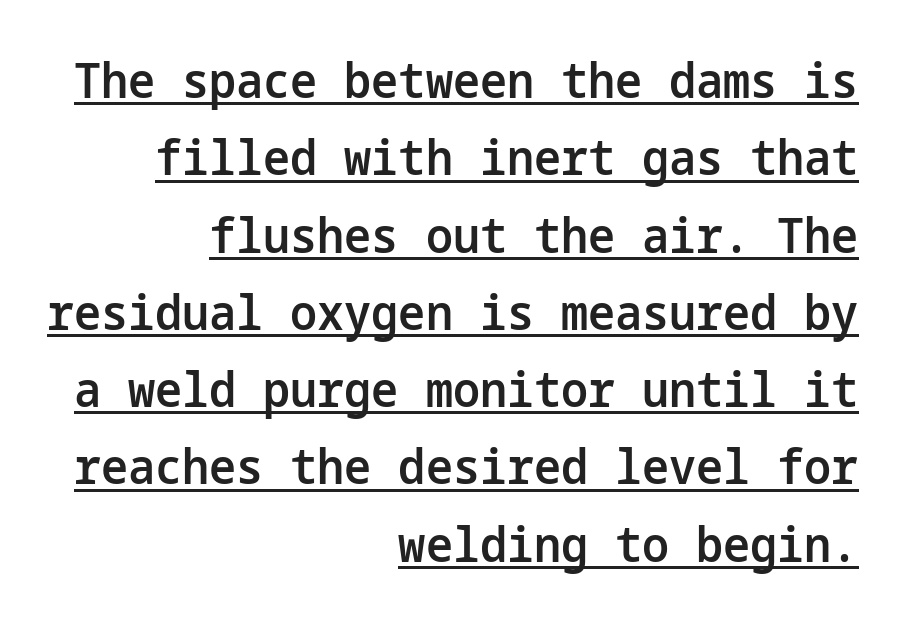
Nothing sits at the stroke ends, so this counts as sans-serif. This sample is right-justified, so line beginnings fall wherever the words allow. Does the weight exceed regular? Yes, but only to semibold. Nope, not italic — everything's standing straight. There is no visible air inserted between adjacent glyphs.
